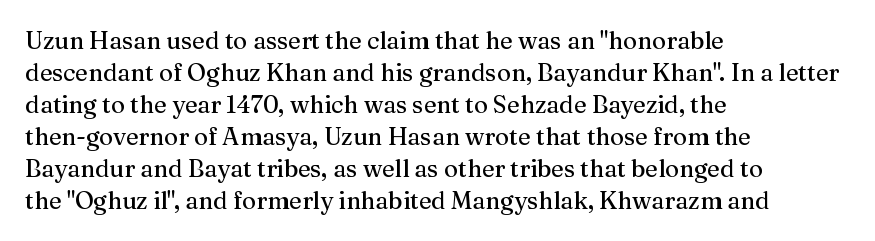
The image shows 24 px text type, upright; set left-aligned, normal line spacing (1.33x), normal letter spacing, not underlined.
